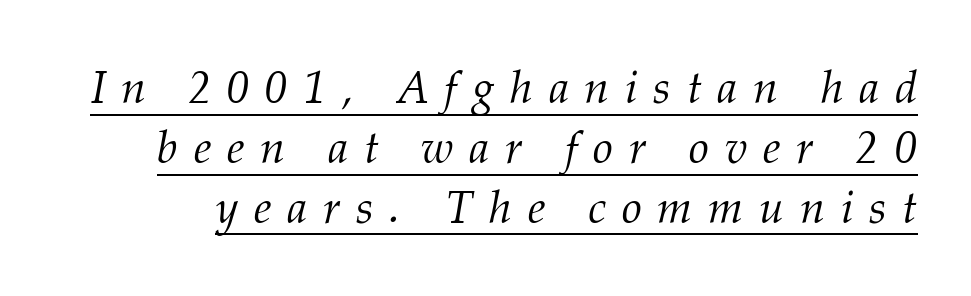
The typesetting does not lean heavy: it is not bold. Loose tracking; the words dissolve into strings of separated letters. Horizontal bands of white between lines are of average thickness. Proportional: the letters do not fall into vertical columns.
